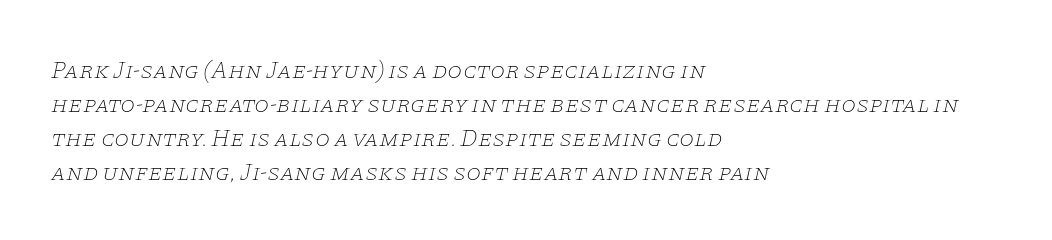
{"italic": "yes", "lean": "right", "slant_degrees": 11, "bold": "no", "underline": "no", "align": "left", "line_spacing": "normal", "line_spacing_ratio": 1.42, "letter_spacing": "normal", "letter_spacing_em": 0.0, "glyph_px": 24}
